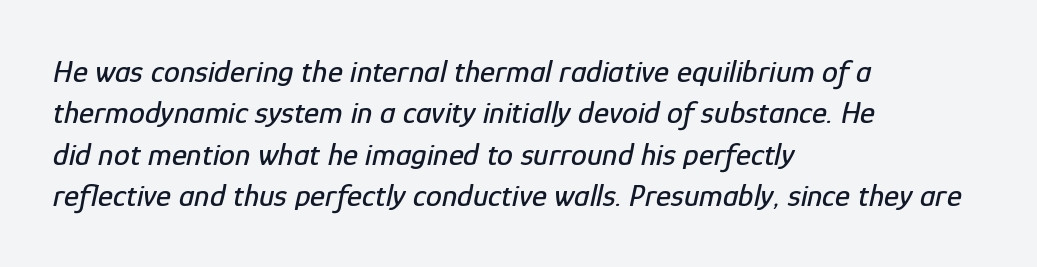
{"italic": "yes", "lean": "right", "slant_degrees": 12, "width": "condensed", "stroke_contrast": "low", "x_height": "medium", "monospaced": "no", "underline": "no", "align": "left", "line_spacing": "normal", "line_spacing_ratio": 1.29, "letter_spacing": "normal", "letter_spacing_em": 0.0, "glyph_px": 32}
